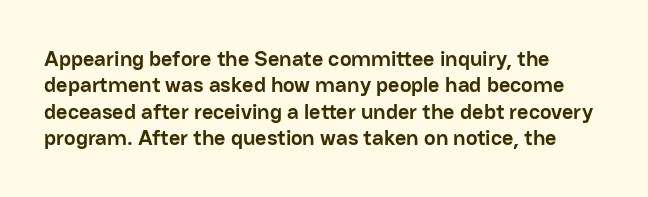
The image shows 22 px bold type, upright; set line spacing 1.2x, normal letter spacing, not underlined.
